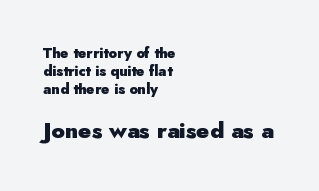
Honestly, the letter spacing is just normal — you wouldn't notice it. These lines are set flush left with a ragged right edge. Descender tails drop into unmarked territory. Evenly set lines give the paragraph a standard silhouette. Posture: upright roman.
